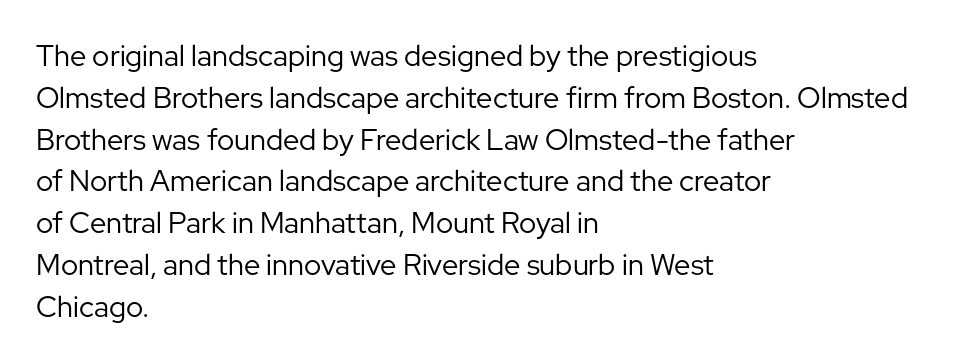
The image shows 29 px regular-weight sans-serif type, upright; set left-aligned, normal line spacing (1.44x), normal letter spacing, not underlined; low stroke contrast and a medium x-height.
